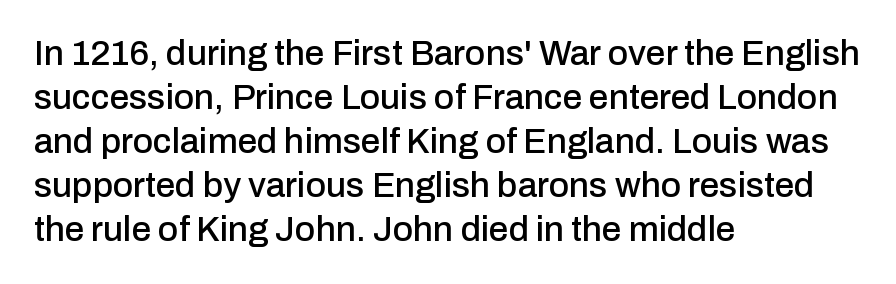
Q: Is the text italic (slanted)? A: No, it is upright.
Q: Is the typeface a serif or a sans-serif typeface? A: Sans-serif.
Q: Is the text underlined? A: No.
Q: How is the paragraph aligned? A: Left-aligned.
Q: Is the spacing between letters normal or unusually wide? A: Normal.
Q: Is the spacing between lines tight, normal or loose? A: Normal.
Q: Width (condensed, normal, or wide)? A: Normal.
Q: Stroke contrast? A: Low.
Q: x-height? A: Medium.
Q: Monospaced? A: No.
